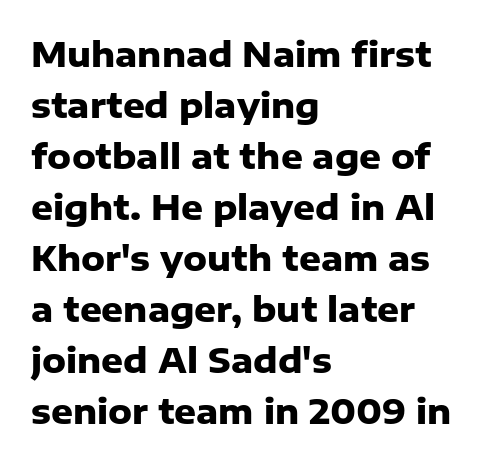
Q: Is the text bold? A: Yes.
Q: Is the text italic (slanted)? A: No, it is upright.
Q: Is the typeface a serif or a sans-serif typeface? A: Sans-serif.
Q: Is the text underlined? A: No.
Q: How is the paragraph aligned? A: Left-aligned.
Q: Is the spacing between letters normal or unusually wide? A: Normal.
Q: Is the spacing between lines tight, normal or loose? A: Normal.
Q: Width (condensed, normal, or wide)? A: Normal.
Q: Stroke contrast? A: Low.
Q: x-height? A: Medium.
Q: Monospaced? A: No.
